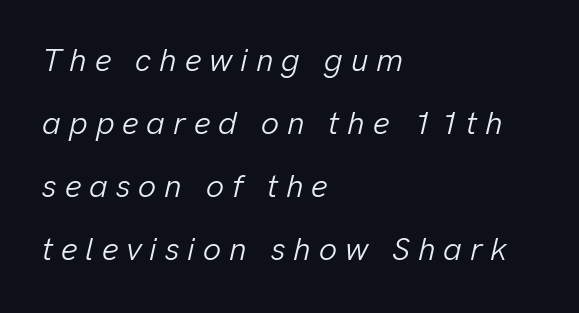
The image shows 32 px light type, italic (leaning right); set left-aligned, loose line spacing (1.97x), unusually wide letter spacing (+0.25 em), not underlined; low stroke contrast and a medium x-height.
